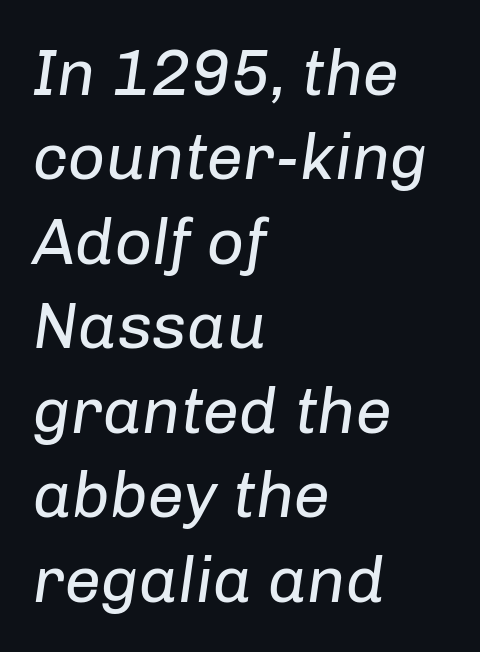
The image shows 65 px regular-weight type, italic (leaning right); set left-aligned, normal line spacing (1.3x), normal letter spacing, not underlined; low stroke contrast and a medium x-height.
